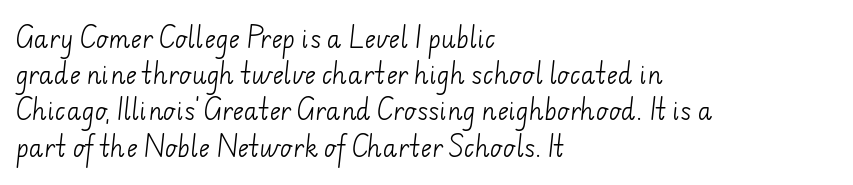
The foot of each line stays bare and open. Between one letter and the next there's only the usual sliver of space. The paragraph shown leans on its left margin. Whoever set this chose a conventional vertical rhythm. The strokes are not fattened; the text isn't bold.
